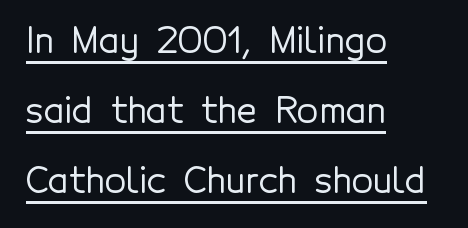
A sans-serif font was chosen for this passage. Each line starts at the same left margin while the right side varies. Look at the tracking — it's just the regular setting, nothing added. Leading is clearly above the norm, producing a sparse column. Does a line run under the words? Yes, clearly.
